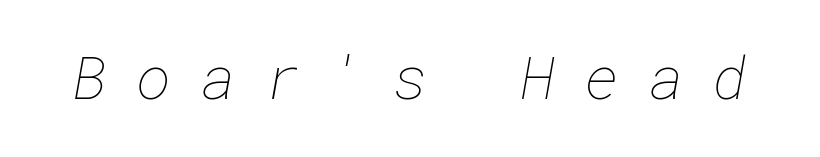
{"bold": "no", "weight": "thin", "width": "normal", "stroke_contrast": "low", "x_height": "medium", "underline": "no", "letter_spacing": "wide", "letter_spacing_em": 0.48, "glyph_px": 60}
